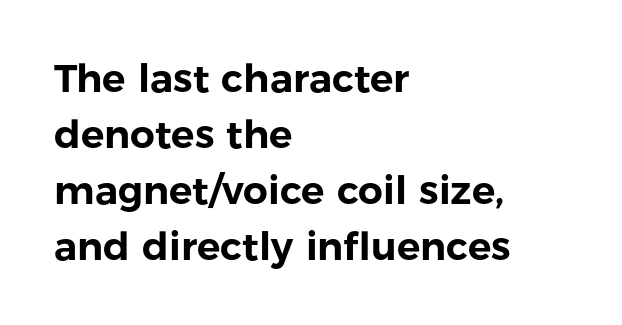
The image shows 39 px sans-serif type, upright; set left-aligned, normal line spacing (1.44x), normal letter spacing, not underlined; low stroke contrast and a medium x-height.
